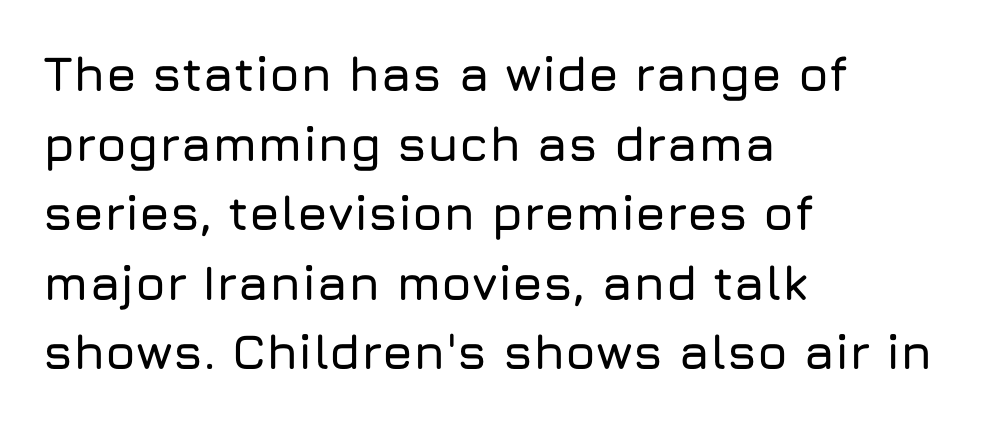
{"serif": "no", "italic": "no", "width": "normal", "stroke_contrast": "low", "x_height": "medium", "monospaced": "no", "underline": "no", "align": "left", "line_spacing": "normal", "line_spacing_ratio": 1.42, "letter_spacing": "normal", "letter_spacing_em": 0.0, "glyph_px": 49}
